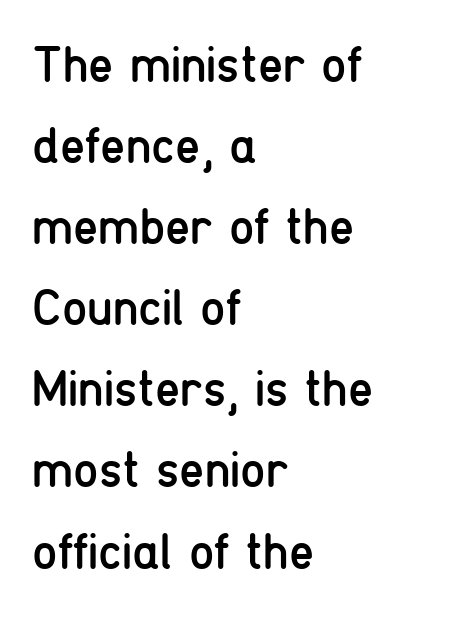
The image shows 51 px regular-weight, condensed sans-serif type, upright; set left-aligned, normal line spacing (1.59x), normal letter spacing, not underlined; low stroke contrast and a medium x-height.
